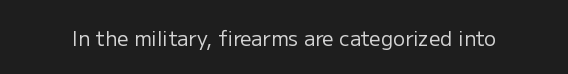
Q: Is the text bold? A: No.
Q: Is the text italic (slanted)? A: No, it is upright.
Q: Is the text underlined? A: No.
Q: Is the spacing between letters normal or unusually wide? A: Normal.
